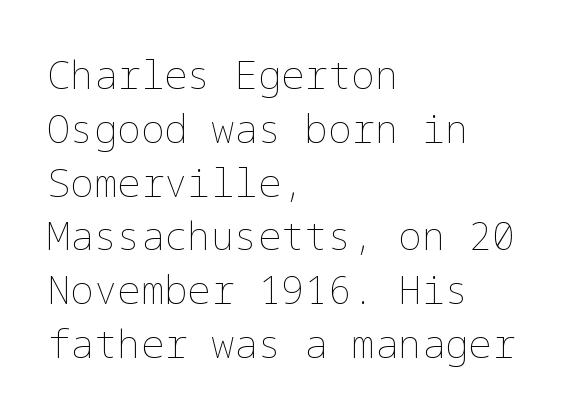
A roman cut, with each character standing at attention. Lines of text with bare space underneath. The lines in this sample share a left origin and differ only in where they stop. Compared with typical paragraphs, the rows here are spaced about the same.
